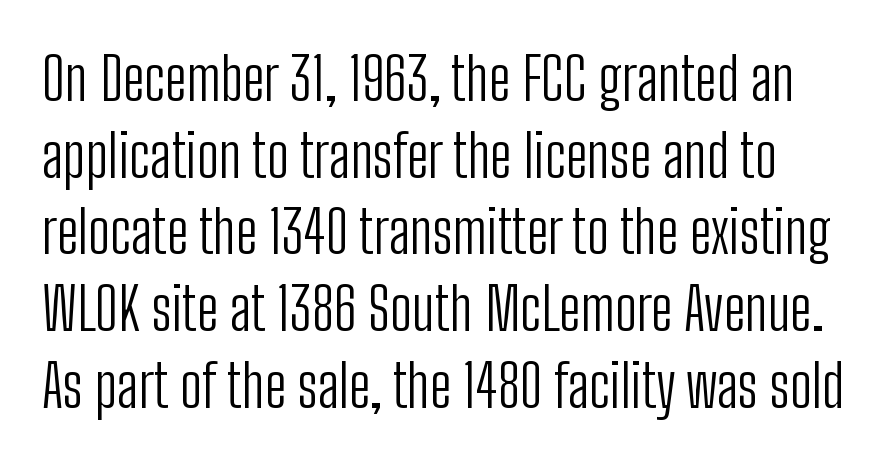
The image shows 59 px light, condensed sans-serif type, upright; set normal line spacing (1.3x), normal letter spacing, not underlined; low stroke contrast and a medium x-height.
